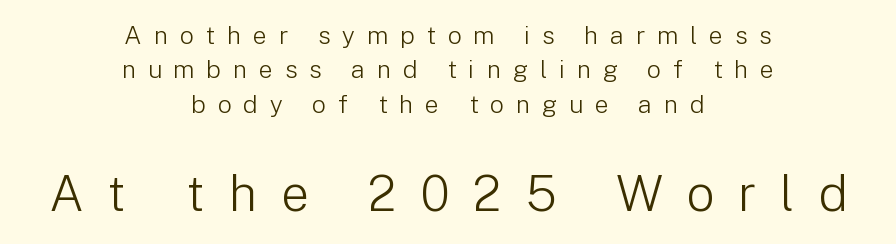
The image shows 50 px light sans-serif type, upright; set centered, normal line spacing (1.38x), unusually wide letter spacing (+0.47 em), not underlined; the second (bottom) block is 2.0x larger; low stroke contrast and a medium x-height.
